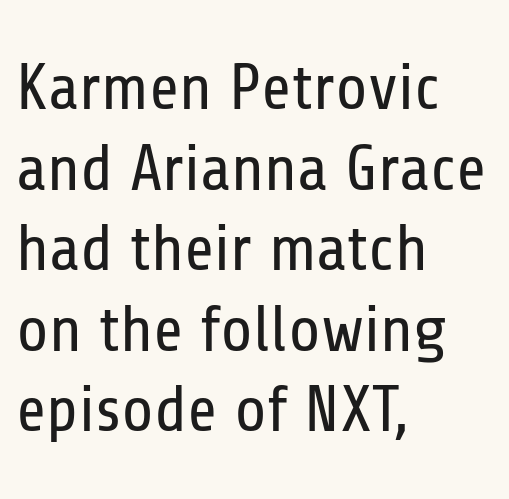
Q: Is the text bold? A: No.
Q: Is the text italic (slanted)? A: No, it is upright.
Q: Is the typeface a serif or a sans-serif typeface? A: Sans-serif.
Q: Is the text underlined? A: No.
Q: How is the paragraph aligned? A: Left-aligned.
Q: Is the spacing between letters normal or unusually wide? A: Normal.
Q: Width (condensed, normal, or wide)? A: Condensed.
Q: Stroke contrast? A: Low.
Q: x-height? A: Medium.
Q: Monospaced? A: No.
